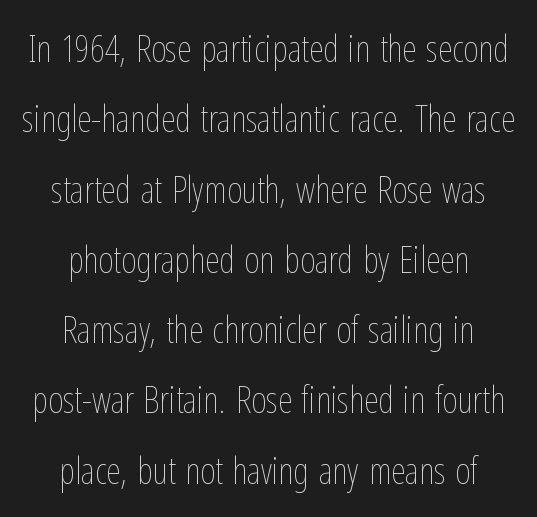
The image shows 37 px thin, condensed type, upright; set centered, loose line spacing (1.9x), normal letter spacing, not underlined; low stroke contrast and a medium x-height.
